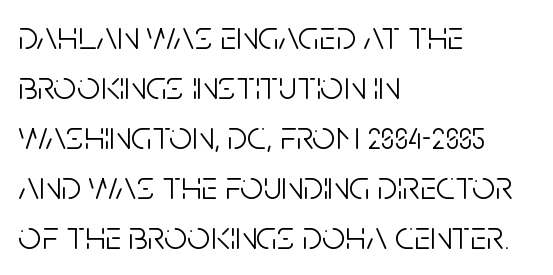
The image shows 41 px light, condensed sans-serif type, upright; set left-aligned, line spacing 1.22x, normal letter spacing, not underlined; low stroke contrast and a large x-height.
